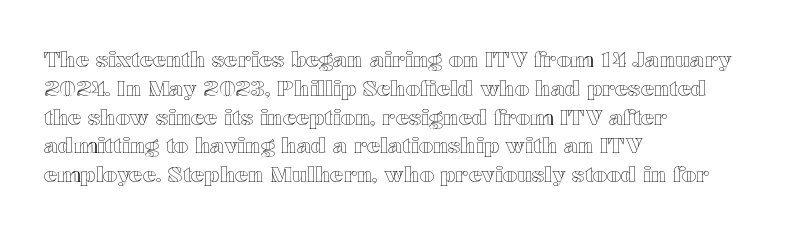
{"italic": "no", "underline": "no", "align": "left", "line_spacing": "normal", "line_spacing_ratio": 1.31, "letter_spacing": "normal", "letter_spacing_em": 0.0, "glyph_px": 22}
